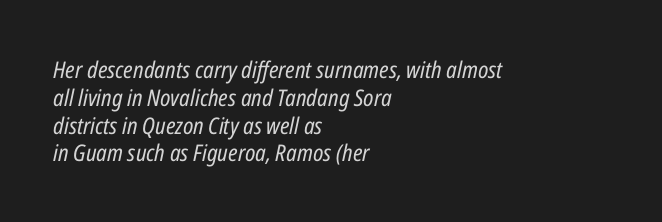
Q: Is the text bold? A: No.
Q: Is the text italic (slanted)? A: Yes, it leans right by about 12 degrees.
Q: Is the text underlined? A: No.
Q: How is the paragraph aligned? A: Left-aligned.
Q: Is the spacing between letters normal or unusually wide? A: Normal.
